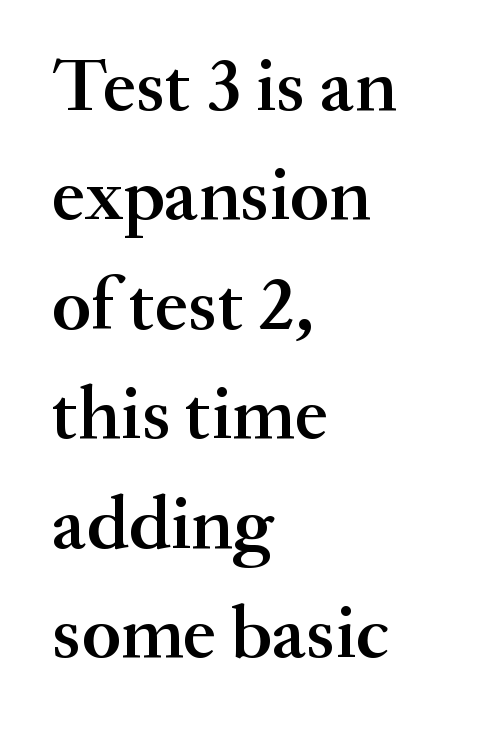
The image shows 76 px semibold serif type, upright; set left-aligned, normal line spacing (1.44x), normal letter spacing, not underlined; medium stroke contrast and a small x-height.
